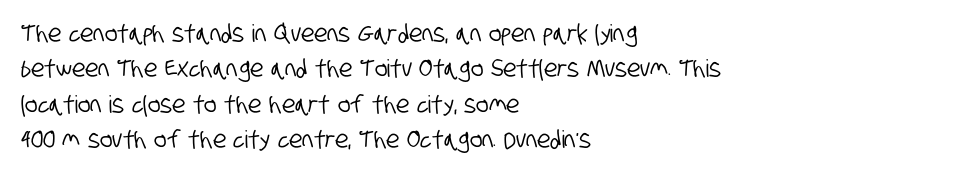
The image shows 24 px text type; set left-aligned, normal line spacing (1.47x), normal letter spacing, not underlined.
